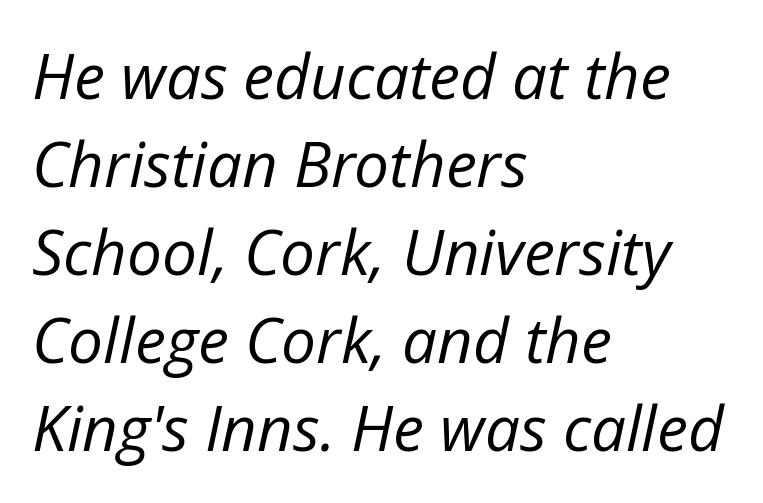
The image shows 62 px regular-weight type, italic (leaning right); set left-aligned, normal line spacing (1.42x), normal letter spacing, not underlined; low stroke contrast and a medium x-height.
